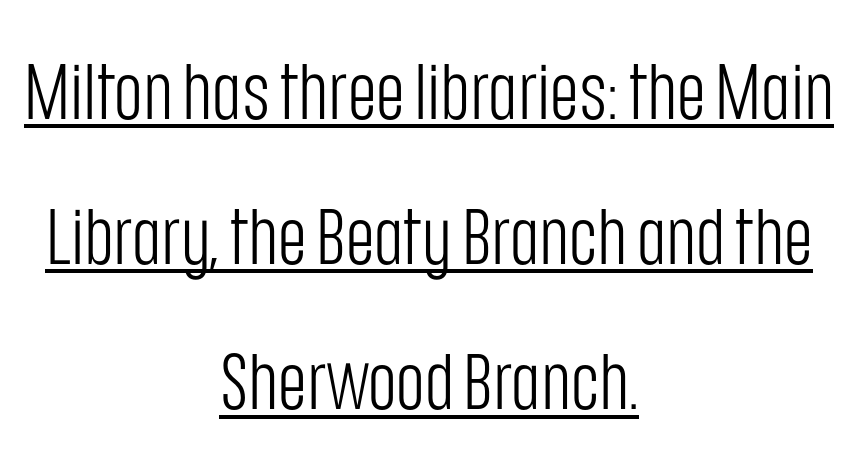
The image shows 78 px light, condensed sans-serif type, upright; set centered, line spacing 1.86x, normal letter spacing, underlined; low stroke contrast and a large x-height.
